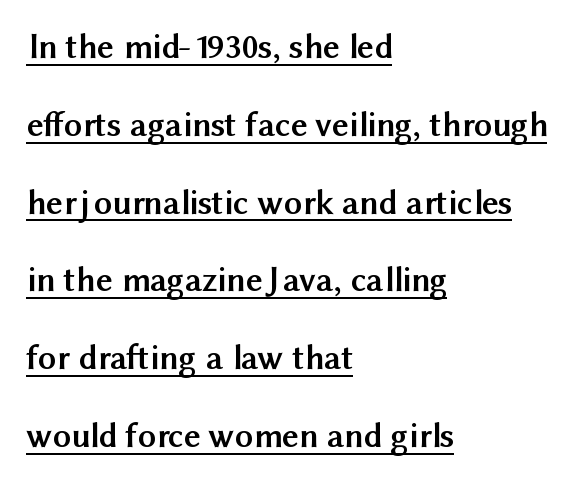
Short and long lines alike share a common starting point at left. Underline: present. Is this a fixed-width face? No — the glyphs have proportional, varying widths. Does the leading feel generous? Absolutely, it's lavish.
